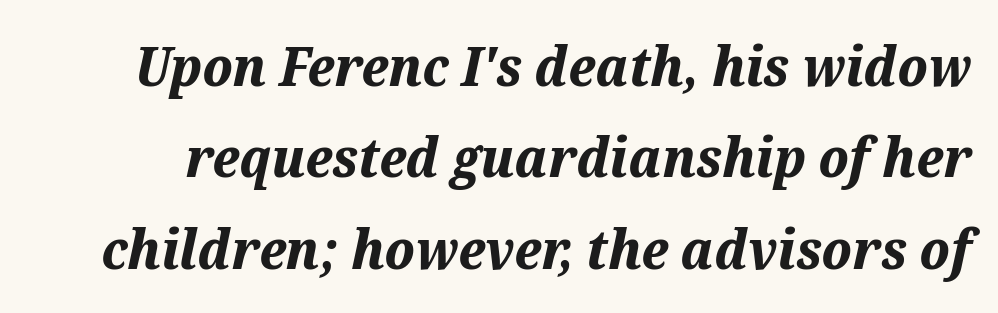
The image shows 55 px bold type, italic (leaning right); set normal line spacing (1.66x), normal letter spacing, not underlined; medium stroke contrast and a medium x-height.
